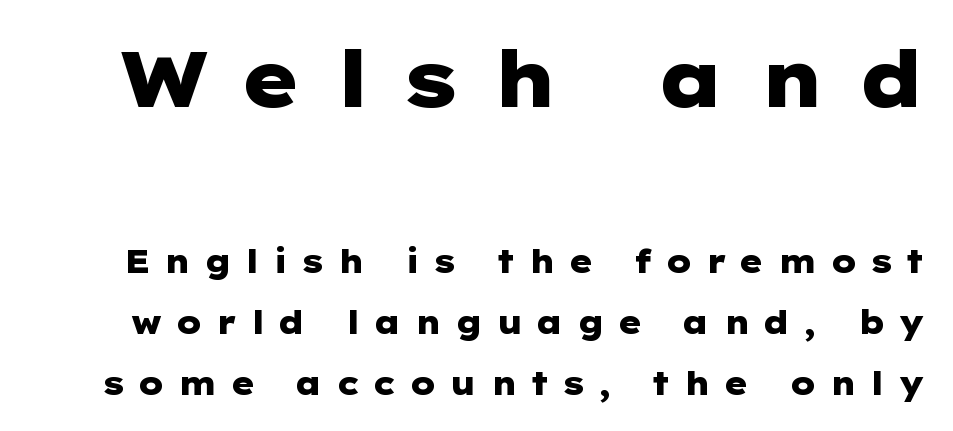
Q: Is the text bold? A: Yes.
Q: Is the text italic (slanted)? A: No, it is upright.
Q: Is the typeface a serif or a sans-serif typeface? A: Sans-serif.
Q: Is the text underlined? A: No.
Q: Is the spacing between letters normal or unusually wide? A: Unusually wide.
Q: Is the spacing between lines tight, normal or loose? A: Loose.
Q: Which block of text is set in a larger size, the first (top) or the second (bottom)? A: The first (top) one.
Q: Width (condensed, normal, or wide)? A: Wide.
Q: Stroke contrast? A: Low.
Q: x-height? A: Medium.
